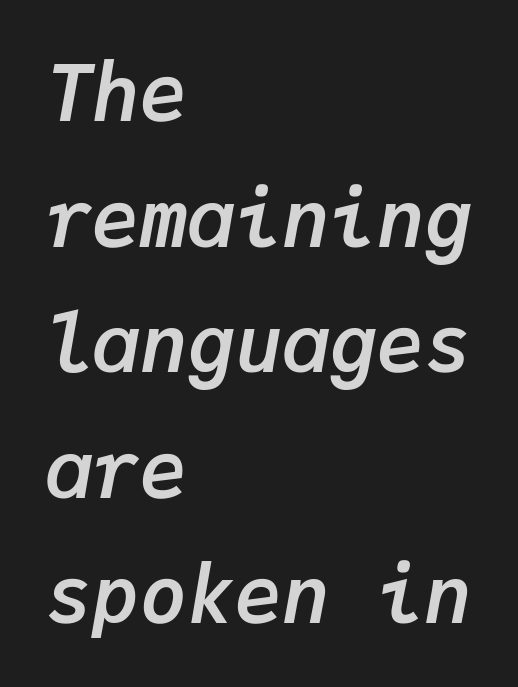
The horizontal fit of the characters is conventional and even. If you drew a ruler down the left edge, every line would touch it. Heft: maximum for text — a bold. Unmarked baselines from the first word to the last. The letters march in equal steps, a hallmark of fixed-pitch type. Designer's note — italics engaged.
